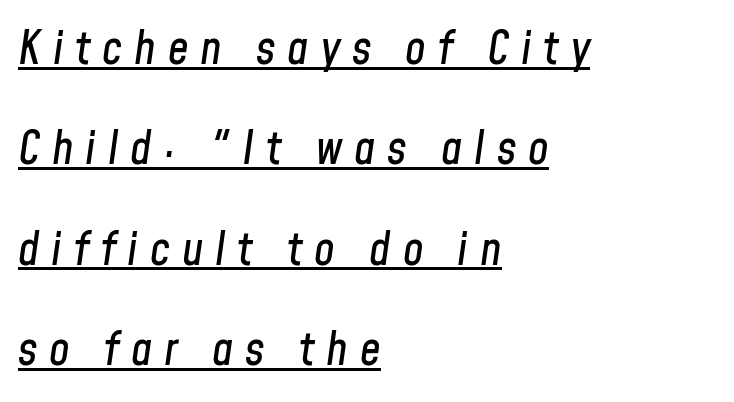
{"italic": "yes", "lean": "right", "slant_degrees": 8, "width": "condensed", "stroke_contrast": "low", "x_height": "medium", "monospaced": "no", "underline": "yes", "align": "left", "line_spacing": "loose", "line_spacing_ratio": 2.18, "letter_spacing": "wide", "letter_spacing_em": 0.26, "glyph_px": 46}
